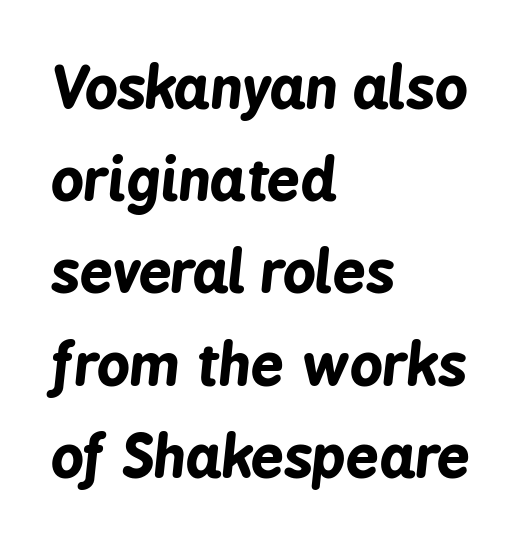
The image shows 58 px bold, condensed type, italic (leaning right); set left-aligned, normal line spacing (1.59x), normal letter spacing, not underlined; low stroke contrast and a medium x-height.
